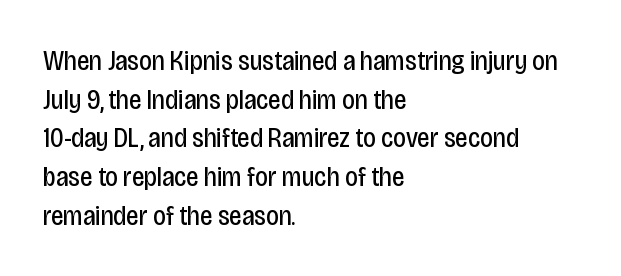
Q: Is the text bold? A: No.
Q: Is the text italic (slanted)? A: No, it is upright.
Q: Is the typeface a serif or a sans-serif typeface? A: Sans-serif.
Q: Is the text underlined? A: No.
Q: How is the paragraph aligned? A: Left-aligned.
Q: Is the spacing between letters normal or unusually wide? A: Normal.
Q: Is the spacing between lines tight, normal or loose? A: Normal.
Q: Width (condensed, normal, or wide)? A: Condensed.
Q: Stroke contrast? A: Low.
Q: x-height? A: Large.
Q: Monospaced? A: No.
